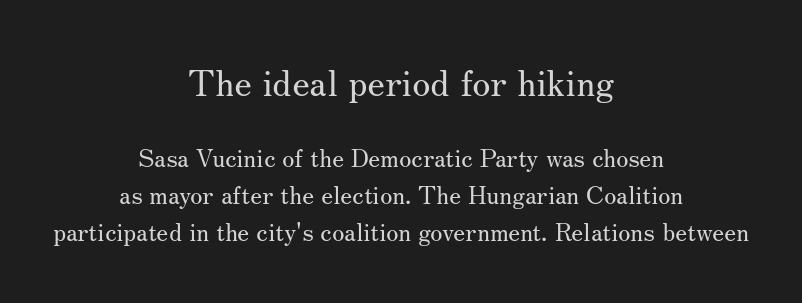
{"serif": "yes", "italic": "no", "bold": "no", "weight": "regular", "width": "normal", "stroke_contrast": "medium", "x_height": "small", "monospaced": "no", "underline": "no", "align": "center", "line_spacing": "normal", "line_spacing_ratio": 1.49, "letter_spacing": "normal", "letter_spacing_em": 0.0, "larger_block": "first", "size_ratio": 1.48, "glyph_px": 37}
